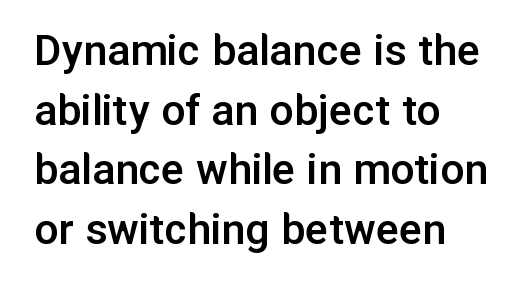
{"serif": "no", "italic": "no", "bold": "semi", "weight": "semibold", "width": "normal", "stroke_contrast": "low", "x_height": "medium", "monospaced": "no", "underline": "no", "align": "left", "line_spacing_ratio": 1.24, "letter_spacing": "normal", "letter_spacing_em": 0.0, "glyph_px": 48}
